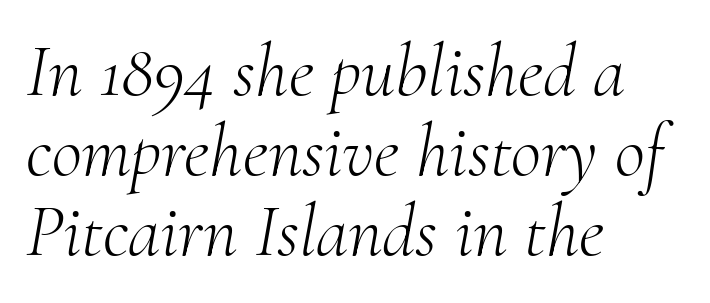
{"serif": "yes", "italic": "yes", "lean": "right", "slant_degrees": 10, "bold": "no", "weight": "light", "width": "normal", "stroke_contrast": "medium", "x_height": "small", "monospaced": "no", "underline": "no", "align": "left", "line_spacing": "tight", "line_spacing_ratio": 1.08, "letter_spacing": "normal", "letter_spacing_em": 0.0, "glyph_px": 74}
